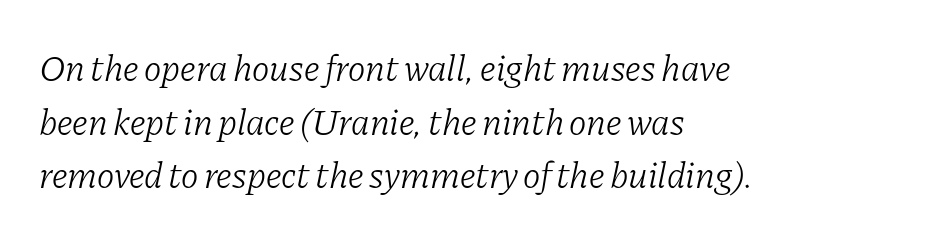
The image shows 37 px light serif type, italic (leaning right); set left-aligned, normal line spacing (1.45x), normal letter spacing, not underlined; low stroke contrast and a medium x-height.
